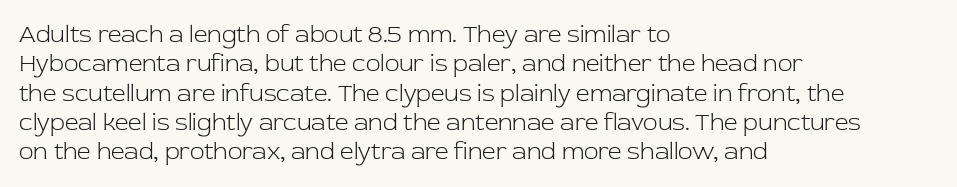
Notice how the stems are strictly vertical — no italics here. Standard letterfit; no display-style spreading of the glyphs. The space beneath each line is pristine and unruled. Counters stay open thanks to moderate or lighter strokes. A classic flush-left, rag-right setting is used for this passage.
